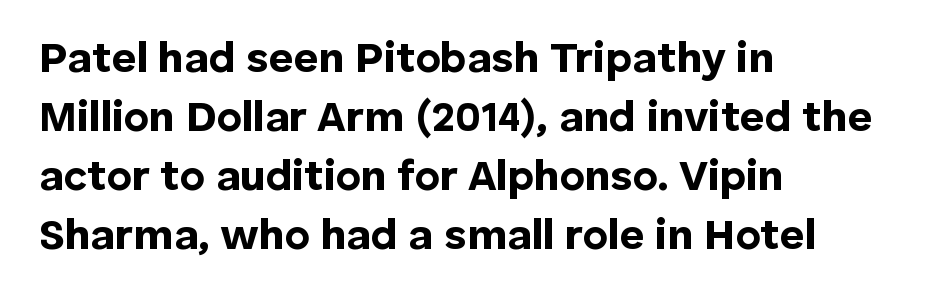
In terms of posture, this sample is upright. Check under the words: just untouched page. Check where the strokes stop: nothing finishes them off — pure sans. Compared with typical paragraphs, the rows here are spaced about the same. Caption: multi-line text, flush left, ragged right. The face used here is rendered with its standard letterfit.
